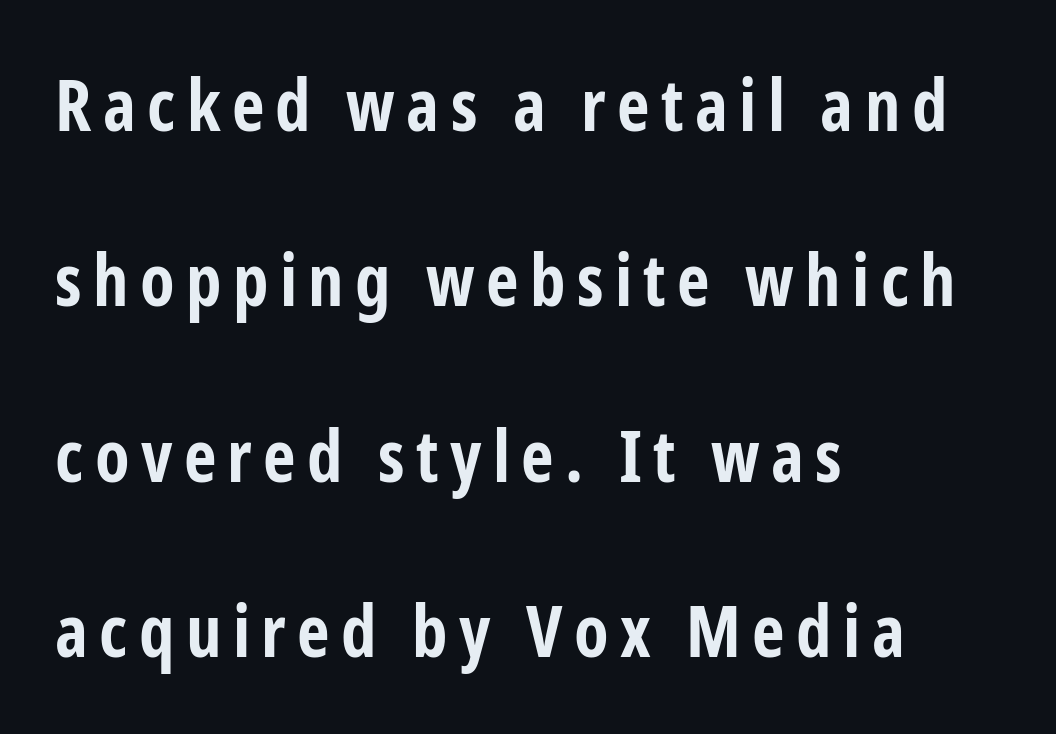
Q: Is the text bold? A: Yes.
Q: Is the text italic (slanted)? A: No, it is upright.
Q: Is the typeface a serif or a sans-serif typeface? A: Sans-serif.
Q: Is the text underlined? A: No.
Q: How is the paragraph aligned? A: Left-aligned.
Q: Is the spacing between lines tight, normal or loose? A: Loose.
Q: Width (condensed, normal, or wide)? A: Condensed.
Q: Stroke contrast? A: Low.
Q: x-height? A: Medium.
Q: Monospaced? A: No.
